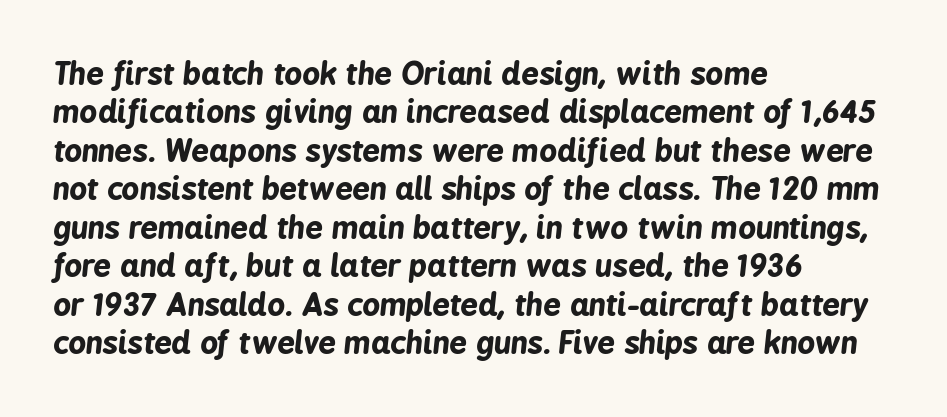
Q: Is the text bold? A: Yes.
Q: Is the text italic (slanted)? A: Yes, it leans right by about 6 degrees.
Q: Is the text underlined? A: No.
Q: How is the paragraph aligned? A: Left-aligned.
Q: Is the spacing between letters normal or unusually wide? A: Normal.
Q: Width (condensed, normal, or wide)? A: Condensed.
Q: Stroke contrast? A: Low.
Q: x-height? A: Medium.
Q: Monospaced? A: No.
